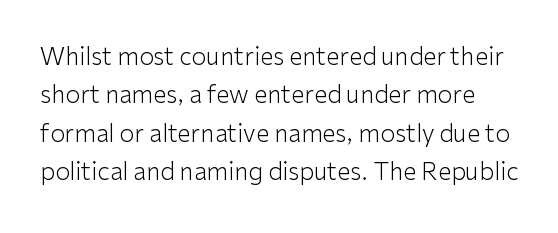
{"italic": "no", "bold": "no", "underline": "no", "line_spacing": "normal", "line_spacing_ratio": 1.6, "letter_spacing": "normal", "letter_spacing_em": 0.0, "glyph_px": 24}
